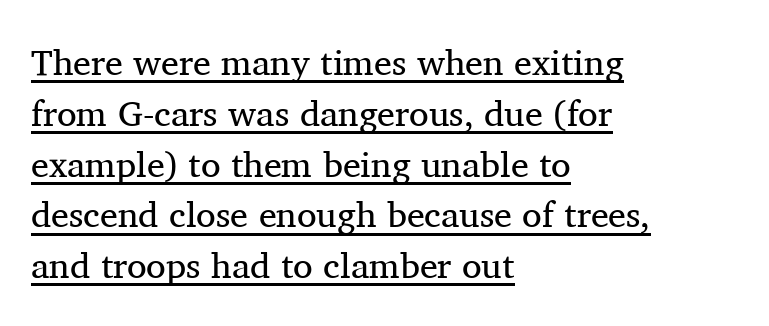
The image shows 36 px regular-weight serif type, upright; set left-aligned, normal line spacing (1.41x), normal letter spacing, underlined; medium stroke contrast and a medium x-height.
